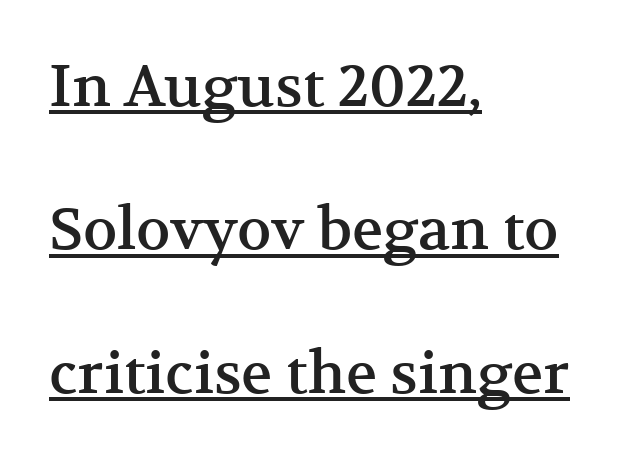
Layout note: lines flush left. This is underlined copy, the kind a proofreader might mark for attention. In terms of letterform style, serifs are clearly present. Varying glyph widths throughout — classic text-font behaviour. Compared with typical body copy, the letter spacing here is the same. Does the leading feel generous? Absolutely, it's lavish.
